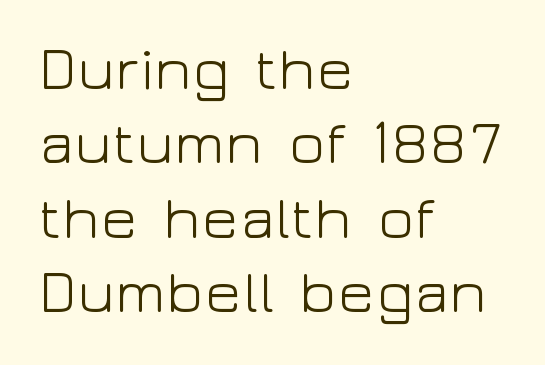
Q: Is the text bold? A: No.
Q: Is the text italic (slanted)? A: No, it is upright.
Q: Is the typeface a serif or a sans-serif typeface? A: Sans-serif.
Q: Is the text underlined? A: No.
Q: How is the paragraph aligned? A: Left-aligned.
Q: Is the spacing between letters normal or unusually wide? A: Normal.
Q: Width (condensed, normal, or wide)? A: Wide.
Q: Stroke contrast? A: Low.
Q: x-height? A: Medium.
Q: Monospaced? A: No.
